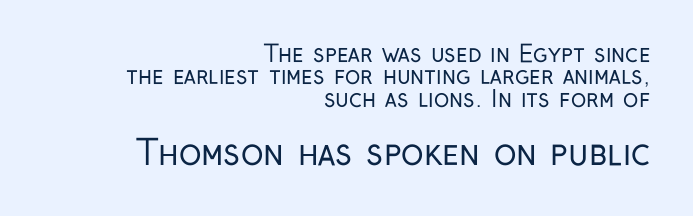
Q: Is the text bold? A: No.
Q: Is the text italic (slanted)? A: No, it is upright.
Q: Is the typeface a serif or a sans-serif typeface? A: Sans-serif.
Q: Is the text underlined? A: No.
Q: How is the paragraph aligned? A: Right-aligned.
Q: Is the spacing between letters normal or unusually wide? A: Normal.
Q: Is the spacing between lines tight, normal or loose? A: Tight.
Q: Which block of text is set in a larger size, the first (top) or the second (bottom)? A: The second (bottom) one.
Q: Width (condensed, normal, or wide)? A: Condensed.
Q: Stroke contrast? A: Low.
Q: x-height? A: Medium.
Q: Monospaced? A: No.
